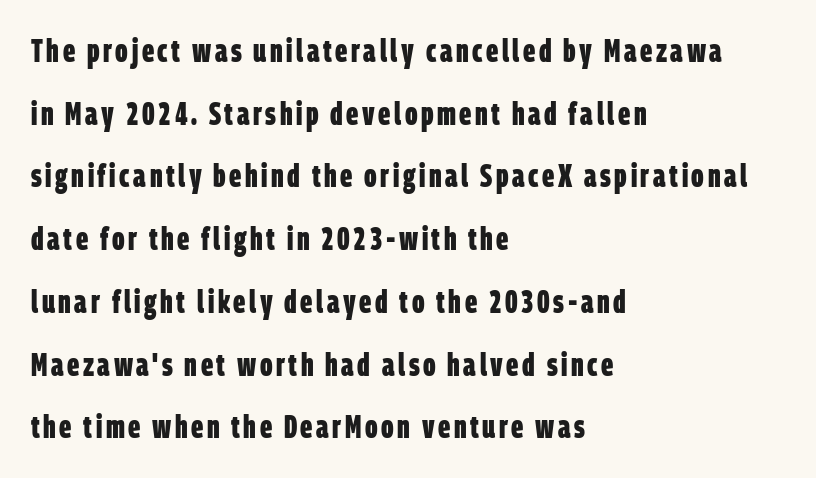
{"serif": "no", "bold": "yes", "weight": "bold", "width": "condensed", "stroke_contrast": "low", "x_height": "large", "monospaced": "no", "underline": "no", "align": "left", "line_spacing": "loose", "line_spacing_ratio": 1.96, "glyph_px": 32}
